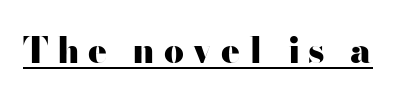
Think of a printed novel: that variable character pitch is what you see here. This rendering features underlined lettering. The type is letterspaced generously, with wide tracking. The type sits square on the baseline with zero lean.
